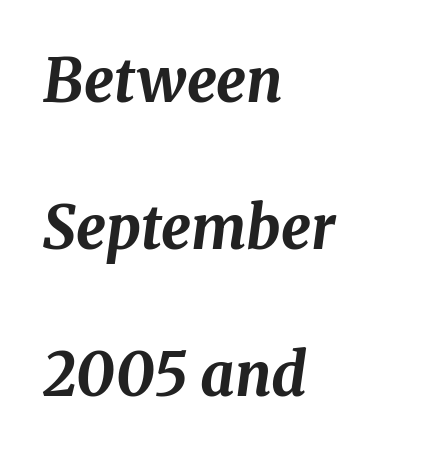
The image shows 59 px bold type, italic (leaning right); set left-aligned, loose line spacing (2.49x), normal letter spacing, not underlined; medium stroke contrast and a medium x-height.
